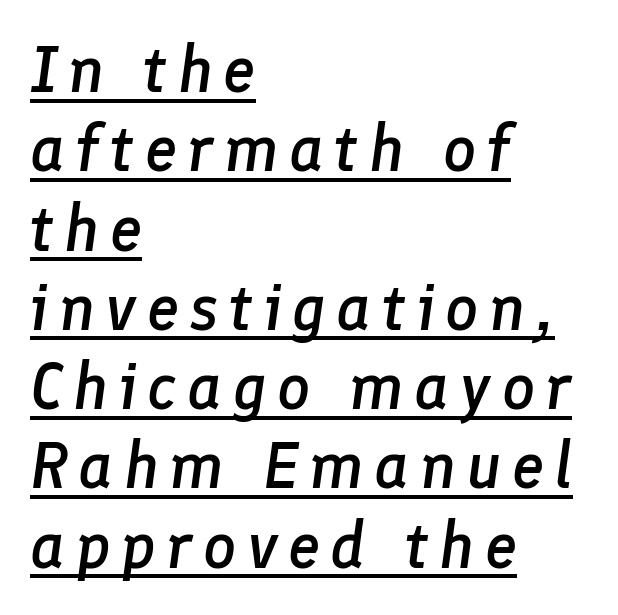
{"italic": "yes", "lean": "right", "slant_degrees": 8, "bold": "semi", "weight": "semibold", "width": "normal", "stroke_contrast": "low", "x_height": "medium", "monospaced": "no", "underline": "yes", "align": "left", "line_spacing_ratio": 1.22, "glyph_px": 65}
